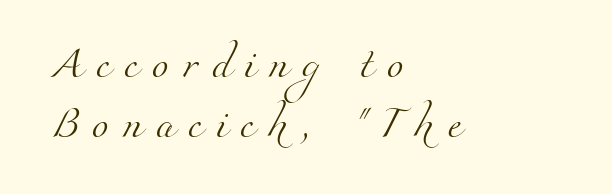
The image shows 30 px light serif type; set left-aligned, loose line spacing (2.0x), unusually wide letter spacing (+0.46 em), not underlined; medium stroke contrast and a small x-height.
